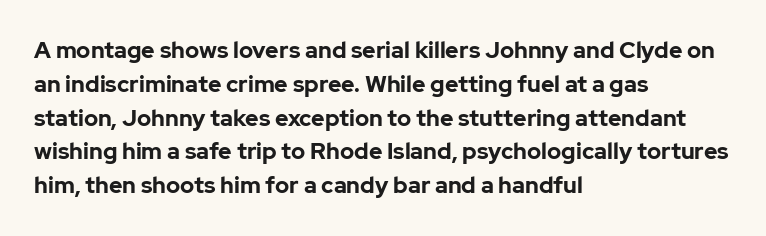
Bold? Absolutely — the strokes are thick and heavy. The setting favours the left margin, as ordinary paragraphs usually do. The font's upright variant was chosen for this text. A bare baseline throughout the passage. Vertical spacing — default.
